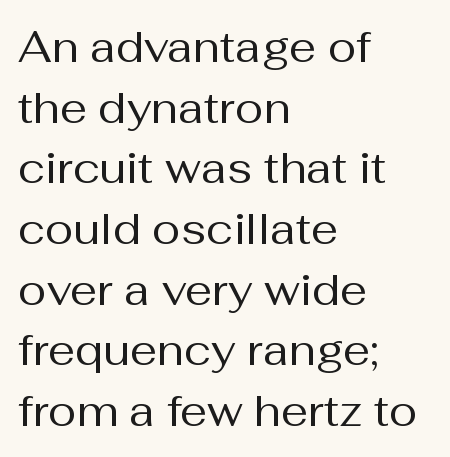
Leading matches the norm, producing a regular column. This reads as an unemphasized weight, regular at the heaviest. The letterforms sit shoulder to shoulder at normal distance. The face used here is proportionally spaced, like ordinary book or web type.
